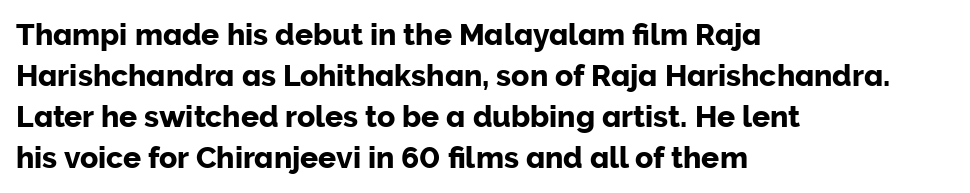
{"serif": "no", "italic": "no", "width": "normal", "stroke_contrast": "low", "x_height": "medium", "monospaced": "no", "underline": "no", "align": "left", "line_spacing": "normal", "line_spacing_ratio": 1.37, "letter_spacing": "normal", "letter_spacing_em": 0.0, "glyph_px": 30}
